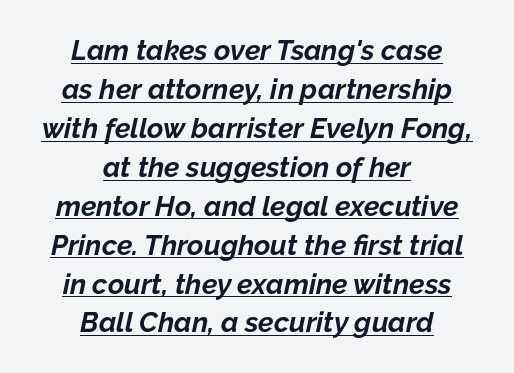
{"italic": "yes", "lean": "right", "slant_degrees": 12, "bold": "yes", "weight": "bold", "width": "normal", "stroke_contrast": "low", "x_height": "medium", "monospaced": "no", "underline": "yes", "align": "center", "line_spacing": "normal", "line_spacing_ratio": 1.39, "letter_spacing": "normal", "letter_spacing_em": 0.0, "glyph_px": 28}
